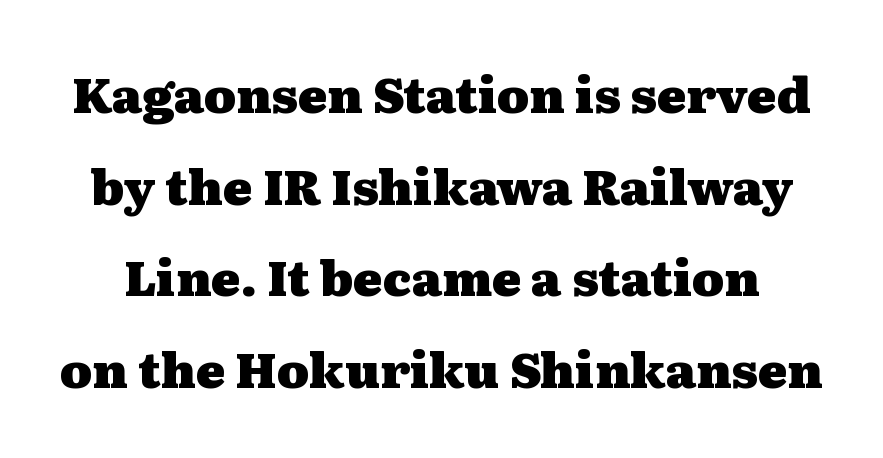
The image shows 49 px heavy, wide serif type, upright; set line spacing 1.87x, normal letter spacing, not underlined; medium stroke contrast and a medium x-height.
